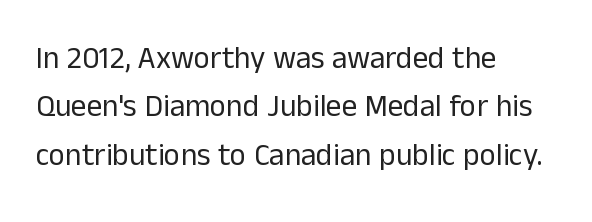
The image shows 31 px regular-weight sans-serif type, upright; set left-aligned, normal line spacing (1.56x), normal letter spacing, not underlined; low stroke contrast and a medium x-height.
